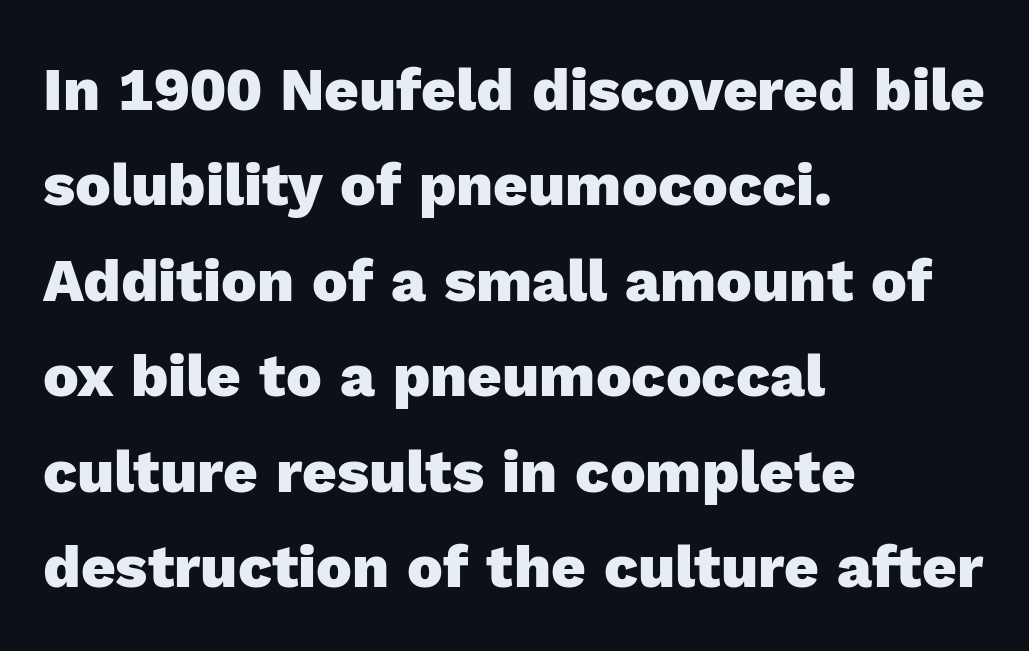
{"serif": "no", "italic": "no", "bold": "yes", "weight": "heavy", "width": "normal", "x_height": "medium", "monospaced": "no", "underline": "no", "align": "left", "line_spacing": "normal", "line_spacing_ratio": 1.59, "letter_spacing": "normal", "letter_spacing_em": 0.0, "glyph_px": 60}
